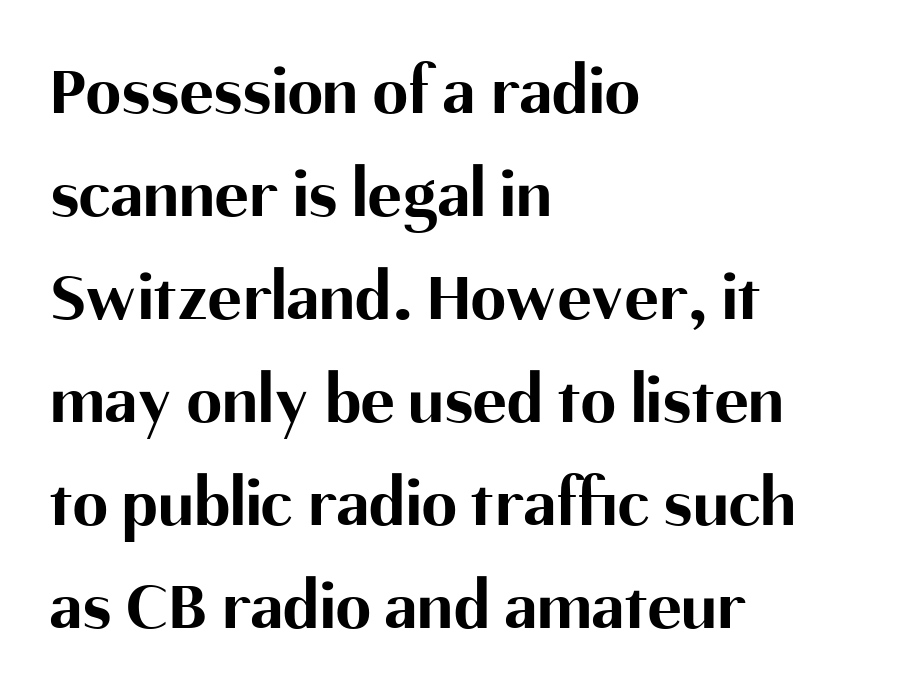
Typesetter's note: full bold, strokes at maximum text heaviness. Does the leading feel generous? No, just average. A typesetter would call this proportional, since set widths differ per character. If you drew a ruler down the left edge, every line would touch it. Descenders hang freely into open space.
